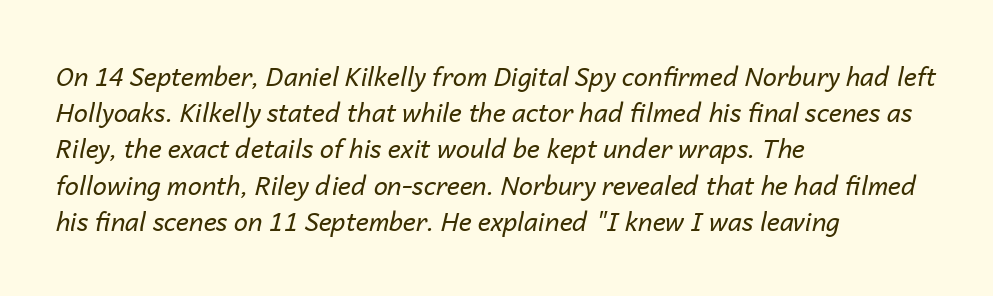
The image shows 25 px text type, italic (leaning right); set left-aligned, normal line spacing (1.45x), normal letter spacing, not underlined.
